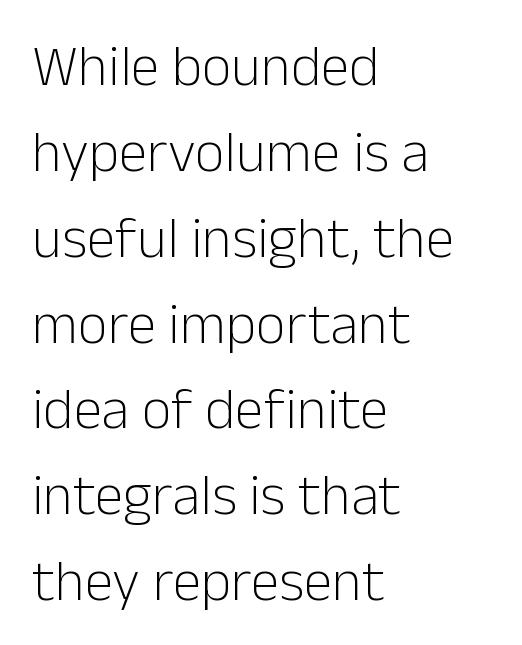
Q: Is the text bold? A: No.
Q: Is the text italic (slanted)? A: No, it is upright.
Q: Is the typeface a serif or a sans-serif typeface? A: Sans-serif.
Q: Is the text underlined? A: No.
Q: How is the paragraph aligned? A: Left-aligned.
Q: Is the spacing between letters normal or unusually wide? A: Normal.
Q: Is the spacing between lines tight, normal or loose? A: Normal.
Q: Width (condensed, normal, or wide)? A: Normal.
Q: Stroke contrast? A: Low.
Q: x-height? A: Medium.
Q: Monospaced? A: No.
